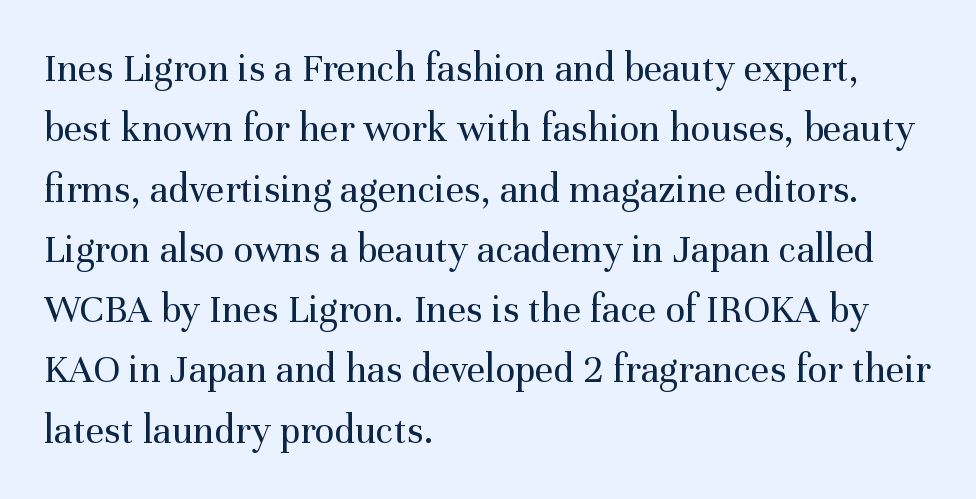
Q: Is the text bold? A: No.
Q: Is the text italic (slanted)? A: No, it is upright.
Q: Is the typeface a serif or a sans-serif typeface? A: Serif.
Q: Is the text underlined? A: No.
Q: How is the paragraph aligned? A: Left-aligned.
Q: Is the spacing between letters normal or unusually wide? A: Normal.
Q: Is the spacing between lines tight, normal or loose? A: Normal.
Q: Width (condensed, normal, or wide)? A: Normal.
Q: Stroke contrast? A: Medium.
Q: x-height? A: Medium.
Q: Monospaced? A: No.
